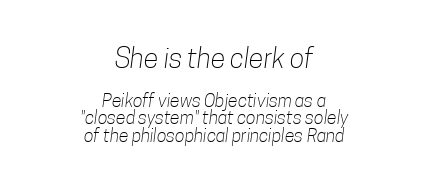
The image shows 27 px text type; set centered, tight line spacing (0.97x), normal letter spacing, not underlined; the first (top) block is 1.5x larger.
